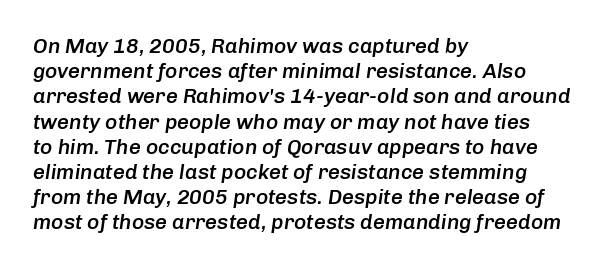
{"italic": "yes", "lean": "right", "slant_degrees": 8, "bold": "semi", "underline": "no", "align": "left", "line_spacing_ratio": 1.2, "letter_spacing": "normal", "letter_spacing_em": 0.0, "glyph_px": 21}
